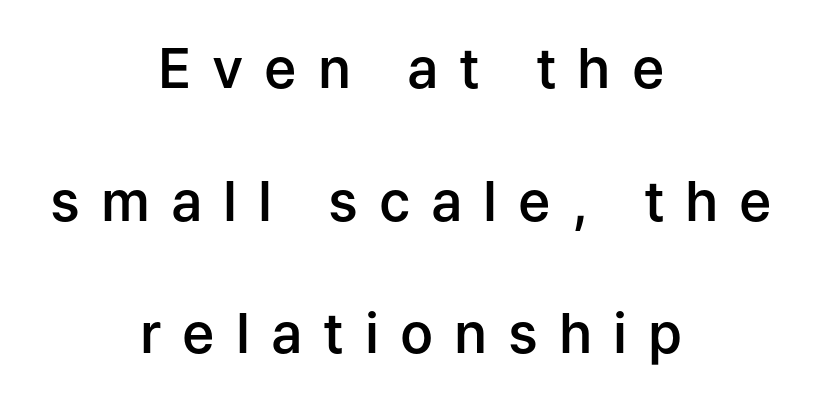
The image shows 55 px semibold sans-serif type, upright; set centered, loose line spacing (2.41x), unusually wide letter spacing (+0.38 em), not underlined; low stroke contrast and a medium x-height.
